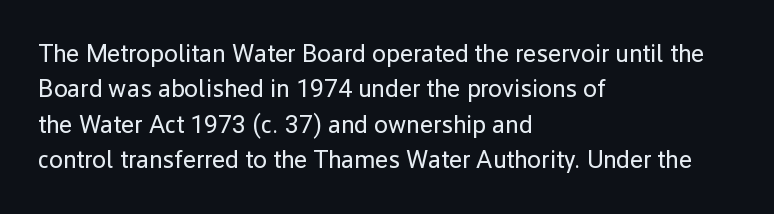
The image shows 25 px text type, upright; set left-aligned, normal line spacing (1.42x), normal letter spacing, not underlined.
